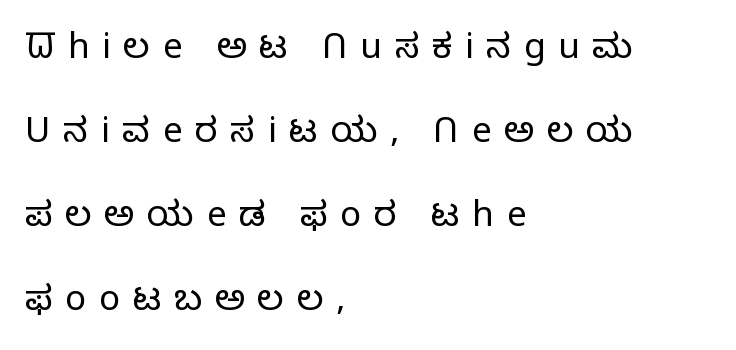
Q: Is the text bold? A: No.
Q: Is the text italic (slanted)? A: No, it is upright.
Q: Is the typeface a serif or a sans-serif typeface? A: Sans-serif.
Q: Is the text underlined? A: No.
Q: How is the paragraph aligned? A: Left-aligned.
Q: Is the spacing between letters normal or unusually wide? A: Unusually wide.
Q: Is the spacing between lines tight, normal or loose? A: Loose.
Q: Width (condensed, normal, or wide)? A: Normal.
Q: Stroke contrast? A: Low.
Q: x-height? A: Medium.
Q: Monospaced? A: No.
